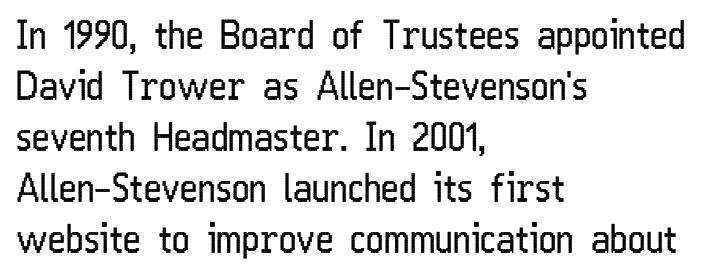
{"serif": "no", "italic": "no", "bold": "no", "weight": "regular", "width": "condensed", "stroke_contrast": "low", "x_height": "medium", "monospaced": "no", "underline": "no", "align": "left", "line_spacing": "normal", "line_spacing_ratio": 1.34, "letter_spacing": "normal", "letter_spacing_em": 0.0, "glyph_px": 38}
